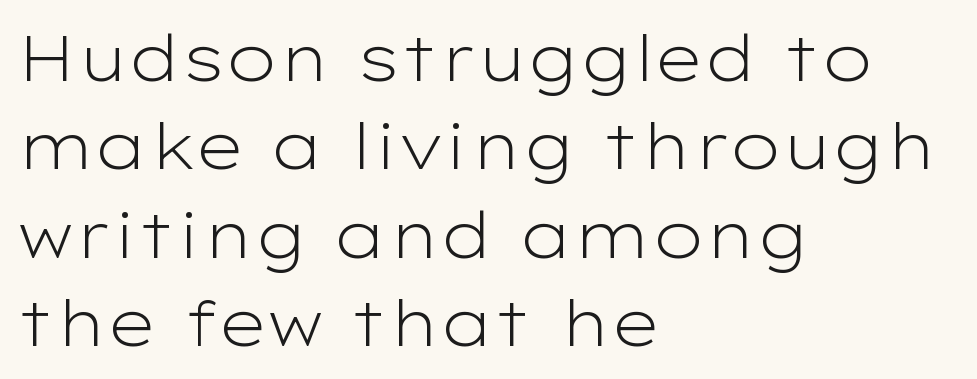
{"serif": "no", "italic": "no", "bold": "no", "weight": "light", "width": "wide", "stroke_contrast": "low", "x_height": "medium", "monospaced": "no", "underline": "no", "align": "left", "line_spacing": "normal", "line_spacing_ratio": 1.38, "letter_spacing": "normal", "letter_spacing_em": 0.0, "glyph_px": 64}
